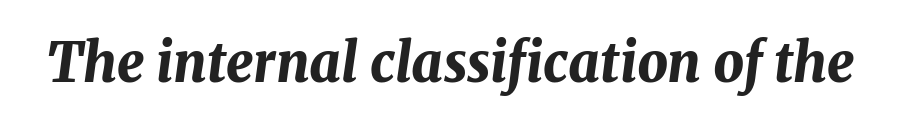
The image shows 54 px bold type, italic (leaning right); set normal letter spacing, not underlined; medium stroke contrast and a medium x-height.
